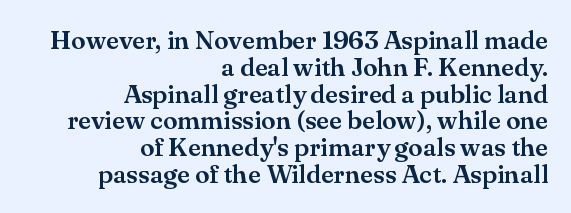
Q: Is the text italic (slanted)? A: No, it is upright.
Q: Is the text underlined? A: No.
Q: How is the paragraph aligned? A: Right-aligned.
Q: Is the spacing between letters normal or unusually wide? A: Normal.
Q: Is the spacing between lines tight, normal or loose? A: Tight.
